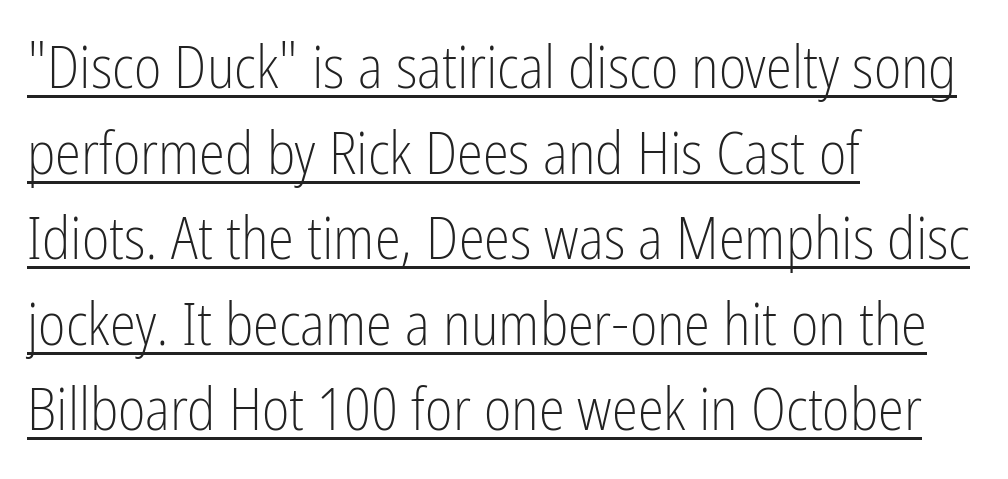
Q: Is the text bold? A: No.
Q: Is the text italic (slanted)? A: No, it is upright.
Q: Is the typeface a serif or a sans-serif typeface? A: Sans-serif.
Q: Is the text underlined? A: Yes.
Q: How is the paragraph aligned? A: Left-aligned.
Q: Is the spacing between letters normal or unusually wide? A: Normal.
Q: Is the spacing between lines tight, normal or loose? A: Normal.
Q: Width (condensed, normal, or wide)? A: Condensed.
Q: Stroke contrast? A: Low.
Q: x-height? A: Medium.
Q: Monospaced? A: No.
